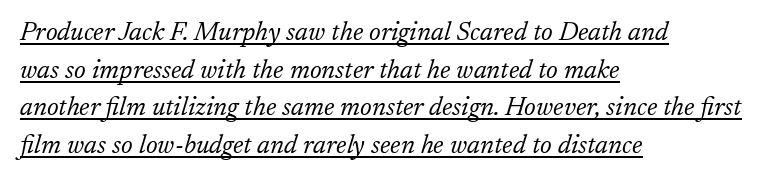
{"italic": "yes", "lean": "right", "slant_degrees": 17, "bold": "no", "underline": "yes", "align": "left", "line_spacing": "normal", "line_spacing_ratio": 1.45, "letter_spacing": "normal", "letter_spacing_em": 0.0, "glyph_px": 26}
